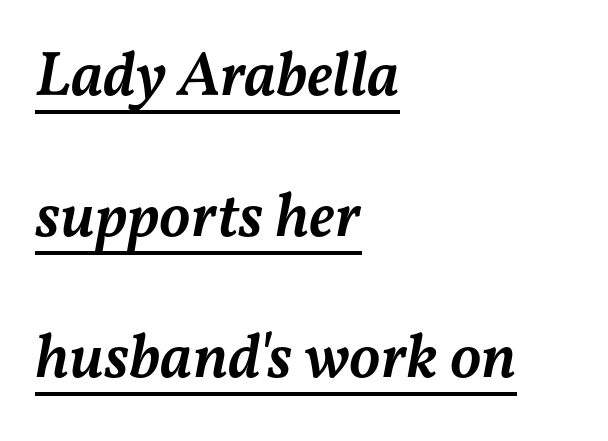
The image shows 63 px semibold type, italic (leaning right); set left-aligned, loose line spacing (2.24x), normal letter spacing, underlined; medium stroke contrast and a medium x-height.
